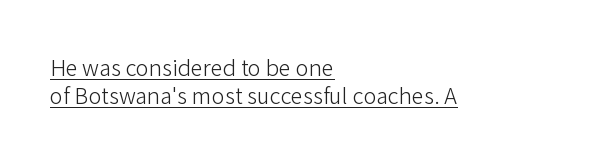
Q: Is the text bold? A: No.
Q: Is the text italic (slanted)? A: No, it is upright.
Q: Is the text underlined? A: Yes.
Q: How is the paragraph aligned? A: Left-aligned.
Q: Is the spacing between letters normal or unusually wide? A: Normal.
Q: Is the spacing between lines tight, normal or loose? A: Normal.
